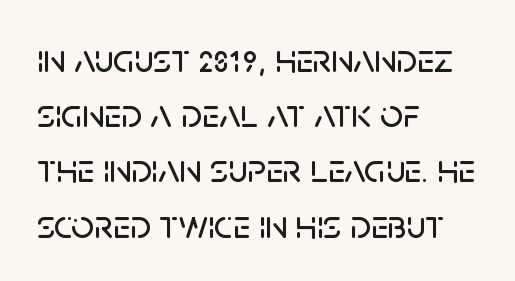
Q: Is the text italic (slanted)? A: No, it is upright.
Q: Is the typeface a serif or a sans-serif typeface? A: Sans-serif.
Q: Is the text underlined? A: No.
Q: How is the paragraph aligned? A: Left-aligned.
Q: Is the spacing between letters normal or unusually wide? A: Normal.
Q: Is the spacing between lines tight, normal or loose? A: Normal.
Q: Width (condensed, normal, or wide)? A: Normal.
Q: Stroke contrast? A: Low.
Q: x-height? A: Large.
Q: Monospaced? A: No.
